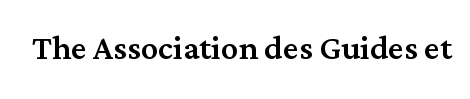
Q: Is the text italic (slanted)? A: No, it is upright.
Q: Is the typeface a serif or a sans-serif typeface? A: Serif.
Q: Is the text underlined? A: No.
Q: Is the spacing between letters normal or unusually wide? A: Normal.
Q: Width (condensed, normal, or wide)? A: Normal.
Q: Stroke contrast? A: Medium.
Q: x-height? A: Medium.
Q: Monospaced? A: No.
